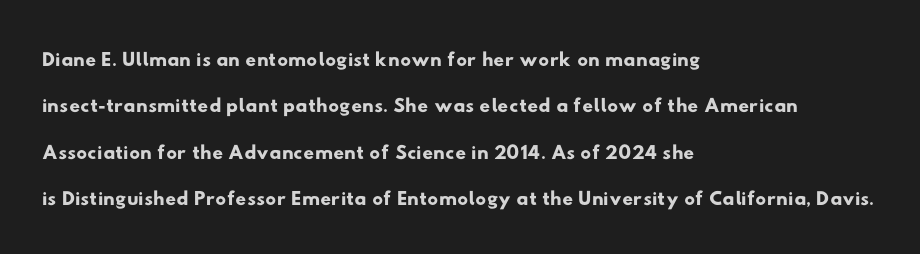
{"serif": "no", "width": "wide", "stroke_contrast": "low", "x_height": "small", "monospaced": "no", "underline": "no", "align": "left", "line_spacing": "normal", "line_spacing_ratio": 1.55, "letter_spacing": "normal", "letter_spacing_em": 0.0, "glyph_px": 30}
